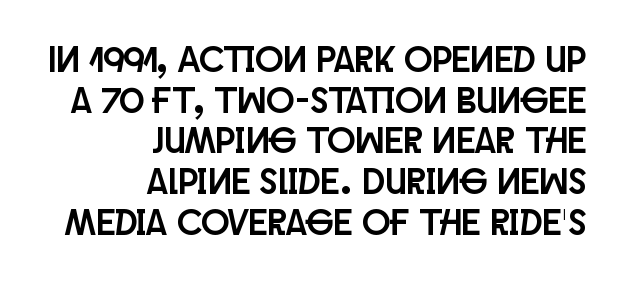
The line-height multiplier appears low, near solid setting. How are the letters spaced? Ordinarily, with no added tracking. Varying glyph widths throughout — classic text-font behaviour. Serifs: no, the terminals of the letterforms are clean.
